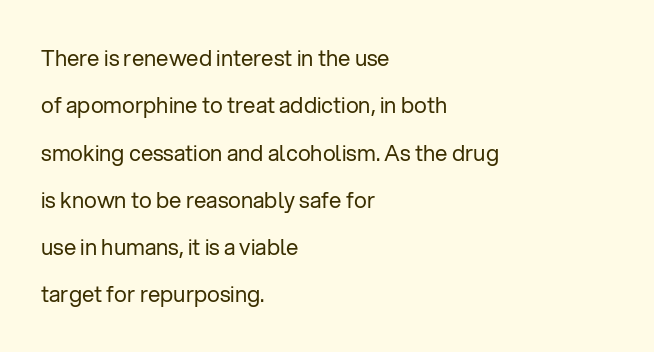
{"italic": "no", "bold": "no", "underline": "no", "align": "left", "line_spacing": "loose", "line_spacing_ratio": 2.15, "letter_spacing": "normal", "letter_spacing_em": 0.0, "glyph_px": 22}
